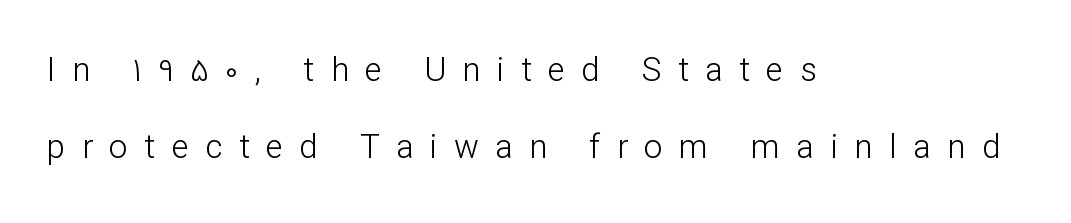
{"serif": "no", "italic": "no", "bold": "no", "weight": "light", "width": "normal", "stroke_contrast": "low", "x_height": "medium", "monospaced": "no", "underline": "no", "align": "left", "line_spacing": "loose", "line_spacing_ratio": 2.33, "letter_spacing": "wide", "letter_spacing_em": 0.5, "glyph_px": 33}
